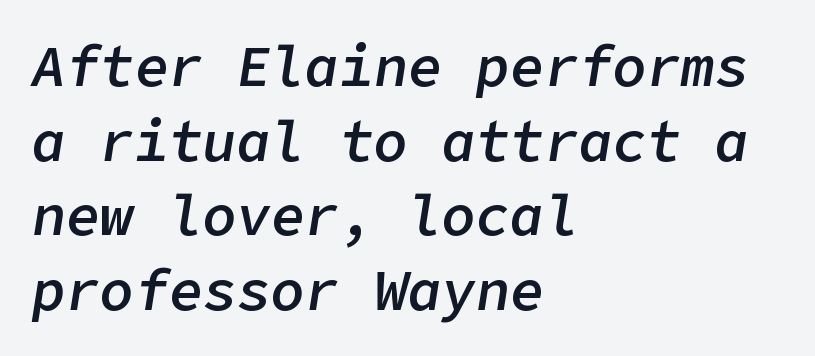
Q: Is the text bold? A: Semi-bold.
Q: Is the text italic (slanted)? A: Yes, it leans right by about 9 degrees.
Q: Is the text underlined? A: No.
Q: How is the paragraph aligned? A: Left-aligned.
Q: Is the spacing between letters normal or unusually wide? A: Normal.
Q: Is the spacing between lines tight, normal or loose? A: Normal.
Q: Width (condensed, normal, or wide)? A: Normal.
Q: Stroke contrast? A: Low.
Q: x-height? A: Medium.
